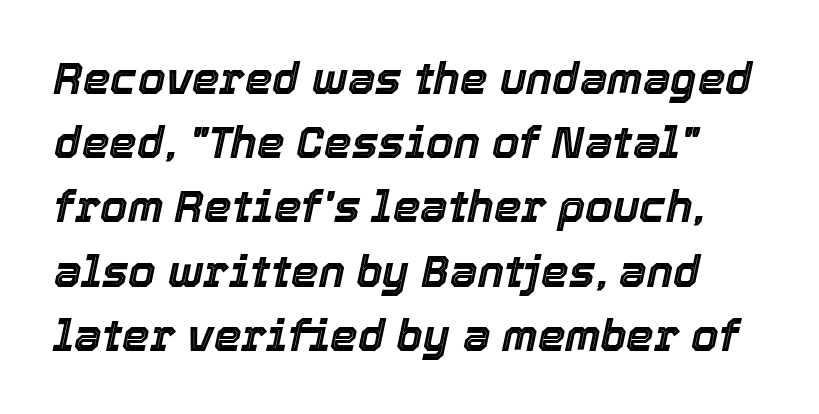
{"italic": "yes", "lean": "right", "slant_degrees": 12, "width": "normal", "x_height": "medium", "monospaced": "no", "underline": "no", "line_spacing": "normal", "line_spacing_ratio": 1.46, "letter_spacing": "normal", "letter_spacing_em": 0.0, "glyph_px": 44}
